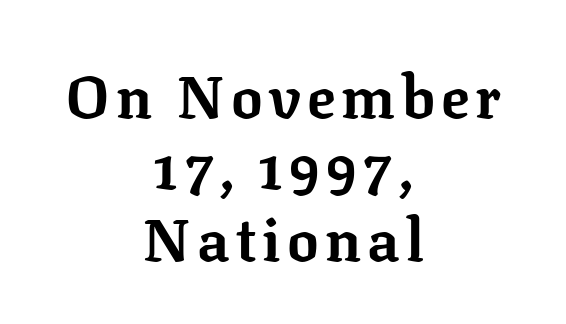
The image shows 59 px bold serif type, upright; set centered, line spacing 1.21x, not underlined; low stroke contrast and a medium x-height.
